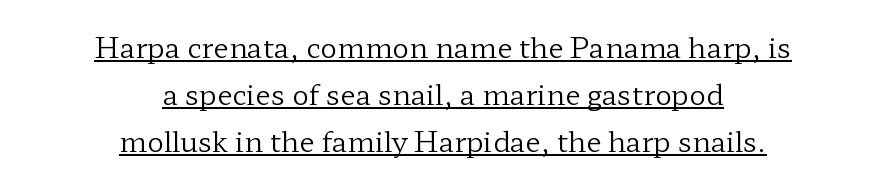
Inter-character spacing is left at the font's built-in metrics. Students, observe: this is what conventionally led text looks like. Each letter keeps its own natural width here, so spacing adapts to shape. The lettering holds an erect, upright posture throughout. Classification — serif.
